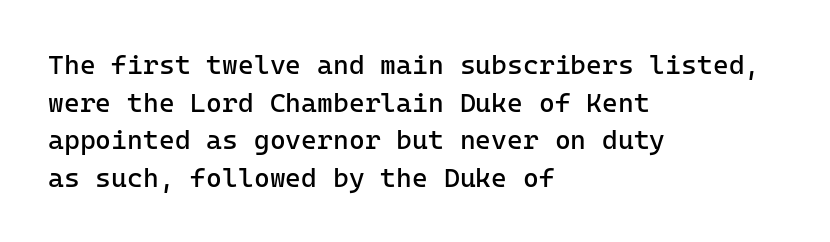
Notice how the stems are strictly vertical — no italics here. A bare baseline throughout the passage. Inter-character spacing is left at the font's built-in metrics. Vertical spacing — default. The ragged edge is on the right, which tells us the setting is flush left. The font sits on the lighter half of the weight spectrum, regular included.
